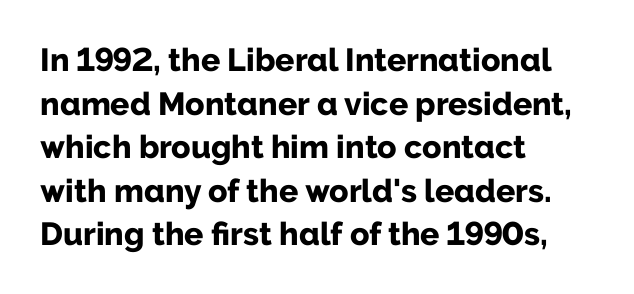
Q: Is the text bold? A: Yes.
Q: Is the text italic (slanted)? A: No, it is upright.
Q: Is the typeface a serif or a sans-serif typeface? A: Sans-serif.
Q: Is the text underlined? A: No.
Q: How is the paragraph aligned? A: Left-aligned.
Q: Is the spacing between letters normal or unusually wide? A: Normal.
Q: Is the spacing between lines tight, normal or loose? A: Normal.
Q: Width (condensed, normal, or wide)? A: Normal.
Q: Stroke contrast? A: Low.
Q: x-height? A: Medium.
Q: Monospaced? A: No.
